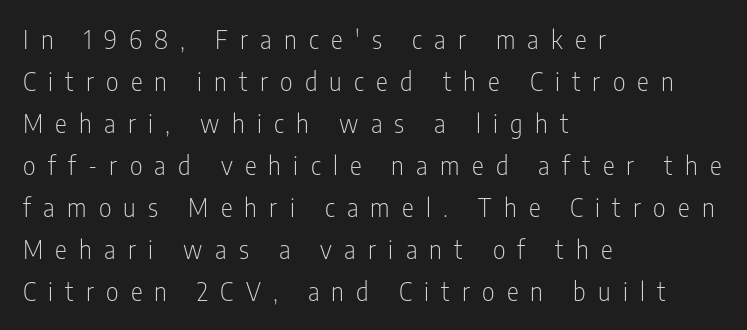
Posture: straight, roman, zero tilt. Evenly set lines give the paragraph a standard silhouette. Each line starts at the same left margin while the right side varies. The typeface has the unassuming heft of standard copy or less. Bare-footed words on every line.
